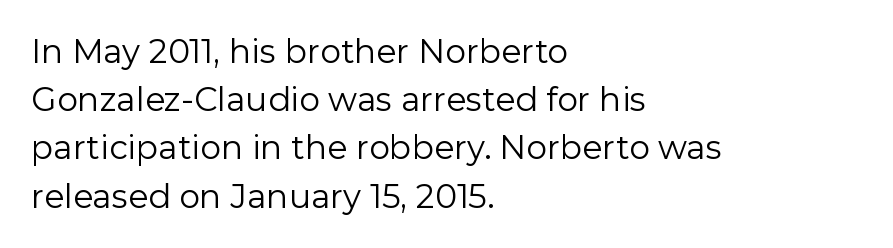
The image shows 33 px regular-weight sans-serif type, upright; set left-aligned, normal line spacing (1.46x), normal letter spacing, not underlined; low stroke contrast and a medium x-height.
